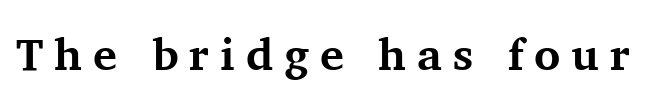
Q: Is the text bold? A: Yes.
Q: Is the text italic (slanted)? A: No, it is upright.
Q: Is the typeface a serif or a sans-serif typeface? A: Serif.
Q: Is the text underlined? A: No.
Q: Is the spacing between letters normal or unusually wide? A: Unusually wide.
Q: Width (condensed, normal, or wide)? A: Normal.
Q: Stroke contrast? A: Medium.
Q: x-height? A: Medium.
Q: Monospaced? A: No.
